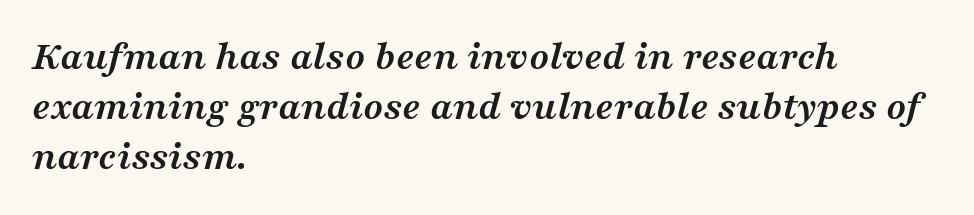
Q: Is the text bold? A: Yes.
Q: Is the text italic (slanted)? A: Yes, it leans right by about 16 degrees.
Q: Is the typeface a serif or a sans-serif typeface? A: Serif.
Q: Is the text underlined? A: No.
Q: How is the paragraph aligned? A: Left-aligned.
Q: Is the spacing between letters normal or unusually wide? A: Normal.
Q: Width (condensed, normal, or wide)? A: Wide.
Q: Stroke contrast? A: Medium.
Q: x-height? A: Medium.
Q: Monospaced? A: No.
